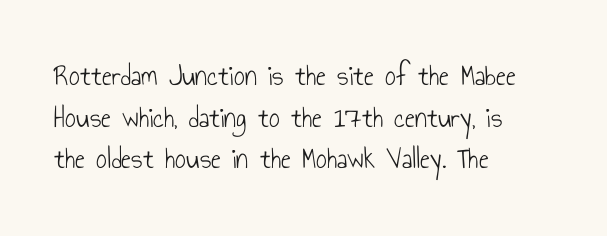
Q: Is the text bold? A: No.
Q: Is the text italic (slanted)? A: No, it is upright.
Q: Is the typeface a serif or a sans-serif typeface? A: Sans-serif.
Q: Is the text underlined? A: No.
Q: How is the paragraph aligned? A: Left-aligned.
Q: Is the spacing between letters normal or unusually wide? A: Normal.
Q: Is the spacing between lines tight, normal or loose? A: Normal.
Q: Width (condensed, normal, or wide)? A: Condensed.
Q: Stroke contrast? A: Low.
Q: x-height? A: Small.
Q: Monospaced? A: No.
